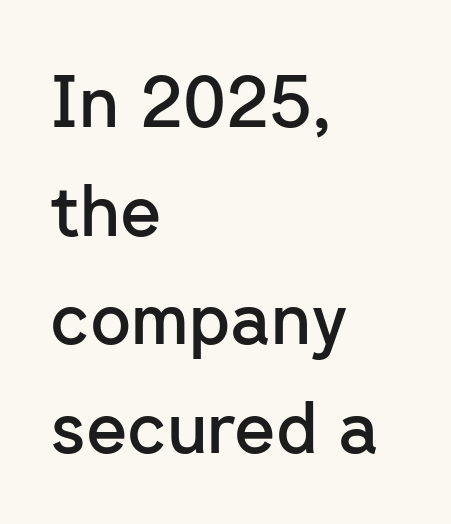
Designer's note — italics off, roman on. Evenly set lines give the paragraph a standard silhouette. The paragraph has a hard left edge and a soft right edge. Grotesque or geometric, the face here clearly has no serifs.
